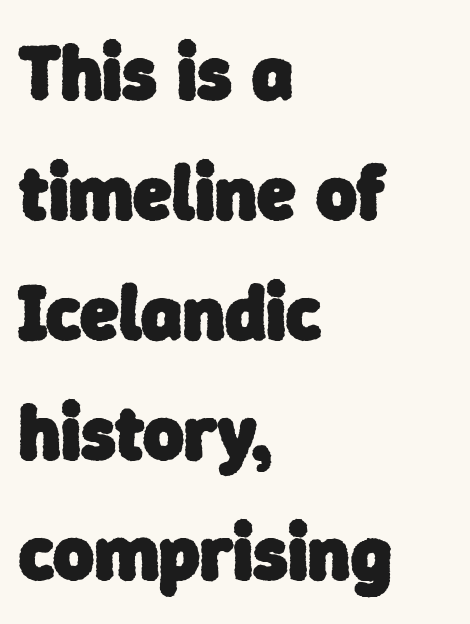
Looks like regular typesetting: each glyph gets only the width it needs. Inter-character spacing is left at the font's built-in metrics. Regular leading. Caption: multi-line text, flush left, ragged right. Notice how thick the strokes are: this is what a full bold looks like.
